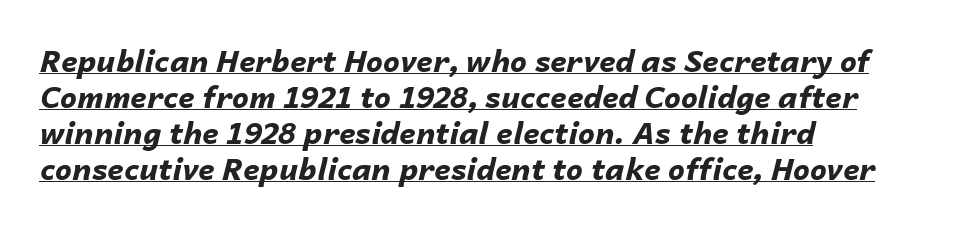
The image shows 30 px bold type, italic (leaning right); set left-aligned, line spacing 1.2x, normal letter spacing, underlined; low stroke contrast and a medium x-height.
